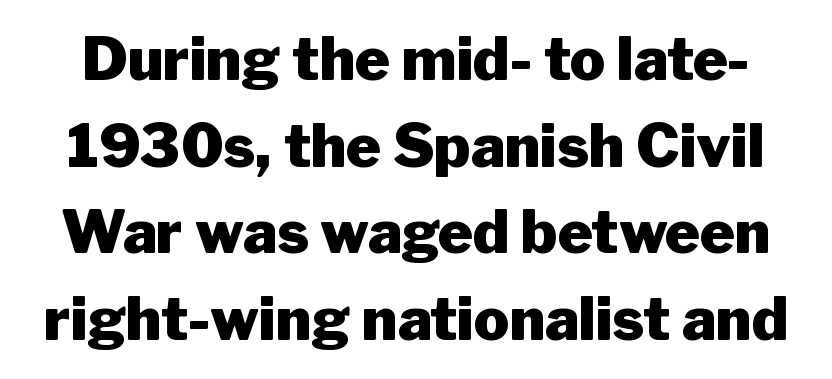
Q: Is the text bold? A: Yes.
Q: Is the text italic (slanted)? A: No, it is upright.
Q: Is the typeface a serif or a sans-serif typeface? A: Sans-serif.
Q: Is the text underlined? A: No.
Q: Is the spacing between letters normal or unusually wide? A: Normal.
Q: Is the spacing between lines tight, normal or loose? A: Normal.
Q: Width (condensed, normal, or wide)? A: Normal.
Q: Stroke contrast? A: Low.
Q: x-height? A: Medium.
Q: Monospaced? A: No.
